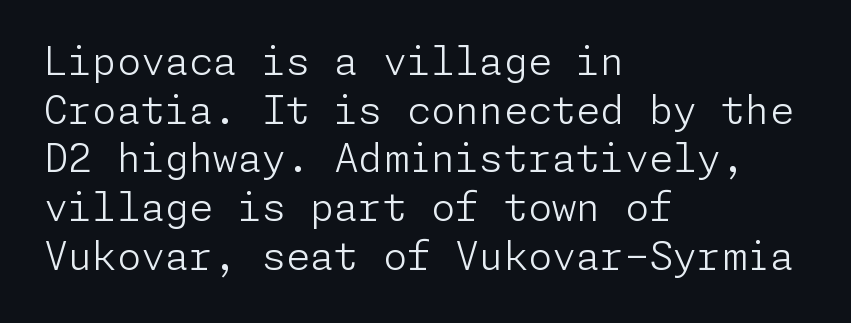
Clear beneath every line of the passage. Caption: face not bold, strokes unweighted. No feet cap the strokes, marking this as sans-serif type. In CSS terms this would be text-align: left.
